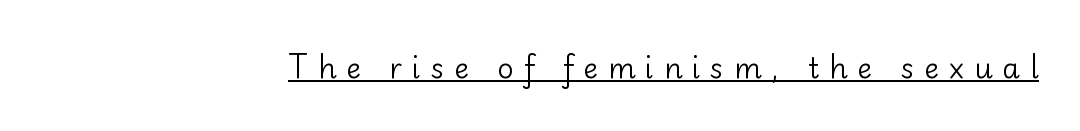
No letter is thick-stroked: the sample isn't bold. Descenders here cross a horizontal rule under the line. This rendering widens character spacing well past its baseline value. Here the designer chose a conventional face with non-uniform glyph widths.
